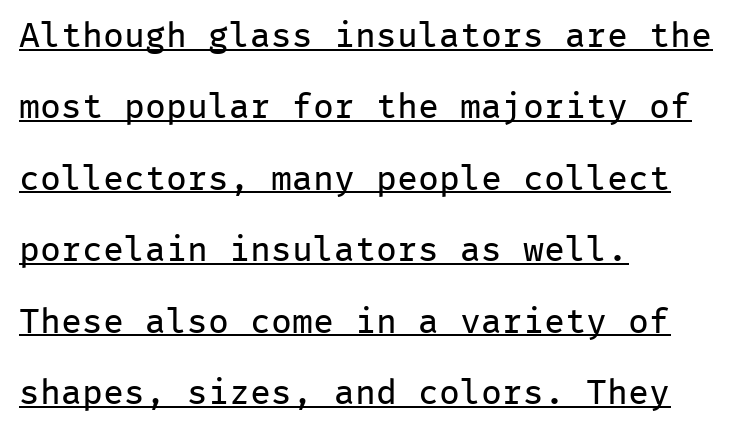
Every word sits above its own underline. The passage shown stacks its lines with a broad gap. The compositor pushed each line to the left boundary. The rendering uses typewriter-style spacing with identical character cells.
